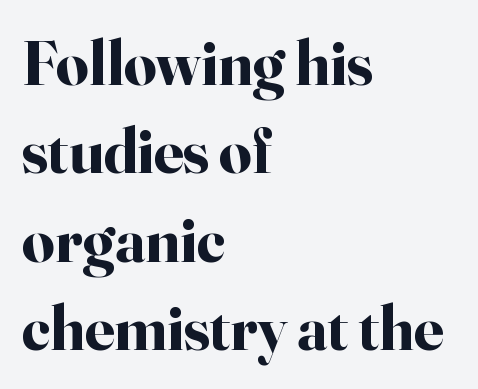
The image shows 64 px bold serif type, upright; set left-aligned, normal line spacing (1.38x), normal letter spacing, not underlined; high stroke contrast and a small x-height.
